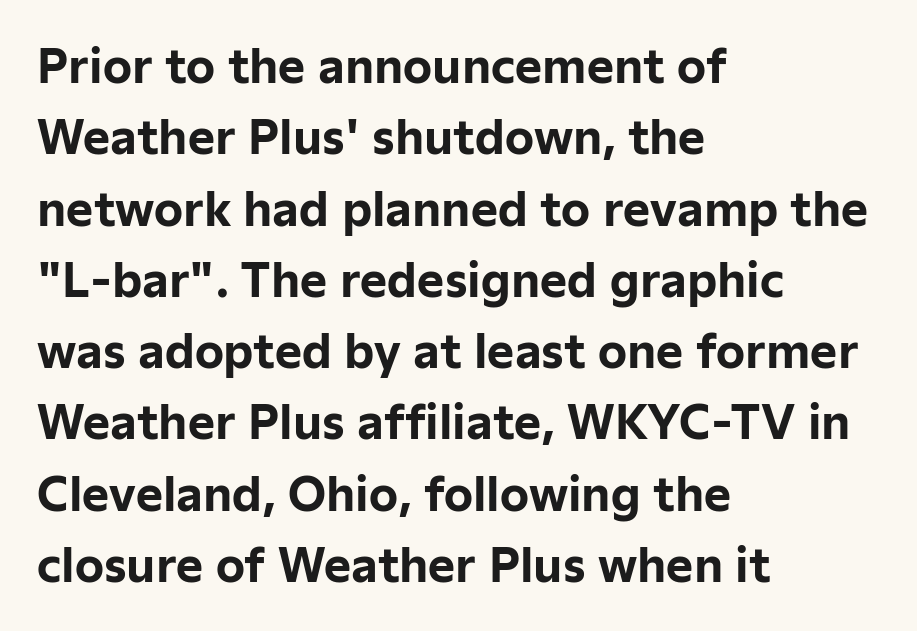
The image shows 46 px bold sans-serif type, upright; set left-aligned, normal line spacing (1.55x), normal letter spacing, not underlined; low stroke contrast and a medium x-height.
